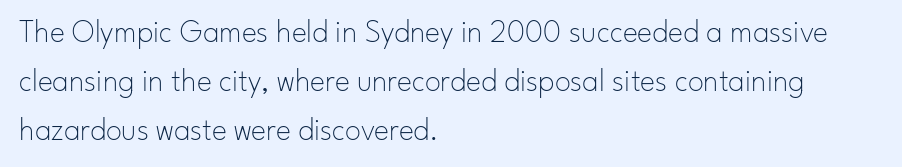
The image shows 32 px thin sans-serif type, upright; set left-aligned, normal line spacing (1.53x), normal letter spacing, not underlined; low stroke contrast and a small x-height.
